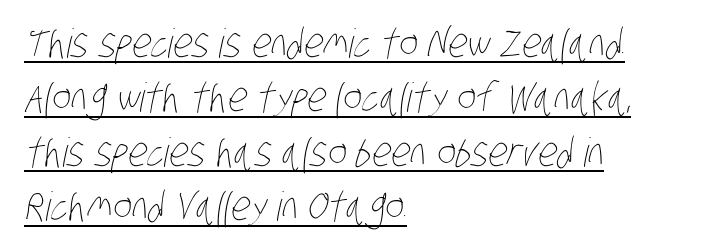
Q: Is the text bold? A: No.
Q: Is the text underlined? A: Yes.
Q: How is the paragraph aligned? A: Left-aligned.
Q: Is the spacing between letters normal or unusually wide? A: Normal.
Q: Is the spacing between lines tight, normal or loose? A: Normal.
Q: Width (condensed, normal, or wide)? A: Condensed.
Q: Stroke contrast? A: Low.
Q: x-height? A: Large.
Q: Monospaced? A: No.
